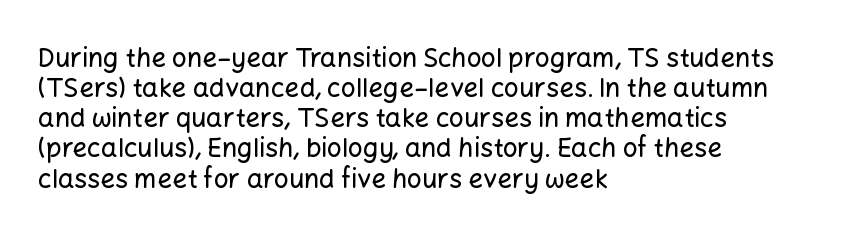
{"italic": "no", "underline": "no", "align": "left", "line_spacing_ratio": 1.16, "letter_spacing": "normal", "letter_spacing_em": 0.0, "glyph_px": 26}
